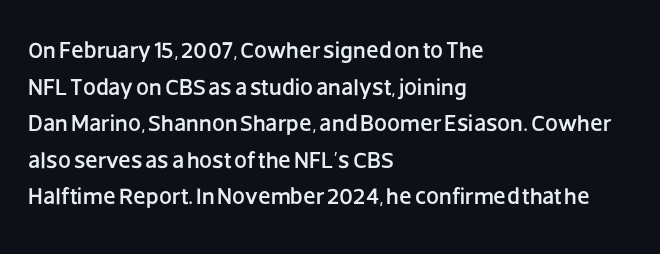
The image shows 23 px text type, upright; set left-aligned, normal line spacing (1.59x), normal letter spacing, not underlined.
